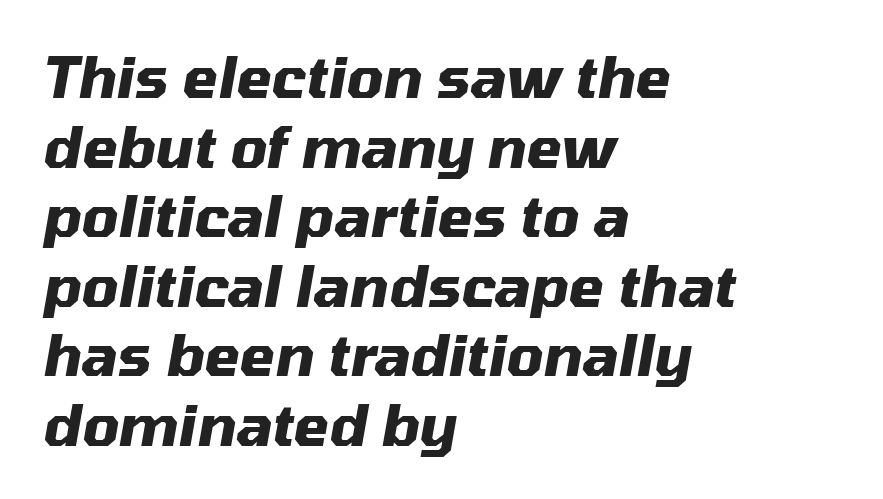
Q: Is the text bold? A: Yes.
Q: Is the text italic (slanted)? A: Yes, it leans right by about 10 degrees.
Q: Is the text underlined? A: No.
Q: How is the paragraph aligned? A: Left-aligned.
Q: Is the spacing between letters normal or unusually wide? A: Normal.
Q: Width (condensed, normal, or wide)? A: Normal.
Q: Stroke contrast? A: Medium.
Q: x-height? A: Medium.
Q: Monospaced? A: No.
